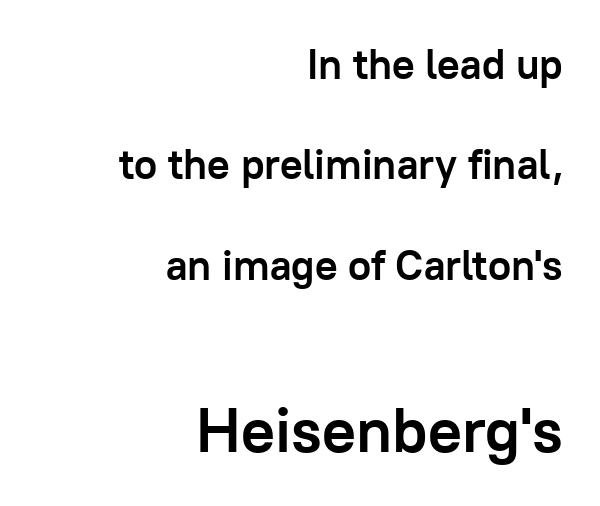
Q: Is the text bold? A: Yes.
Q: Is the text italic (slanted)? A: No, it is upright.
Q: Is the typeface a serif or a sans-serif typeface? A: Sans-serif.
Q: Is the text underlined? A: No.
Q: How is the paragraph aligned? A: Right-aligned.
Q: Is the spacing between letters normal or unusually wide? A: Normal.
Q: Is the spacing between lines tight, normal or loose? A: Loose.
Q: Which block of text is set in a larger size, the first (top) or the second (bottom)? A: The second (bottom) one.
Q: Width (condensed, normal, or wide)? A: Normal.
Q: Stroke contrast? A: Low.
Q: x-height? A: Medium.
Q: Monospaced? A: No.
